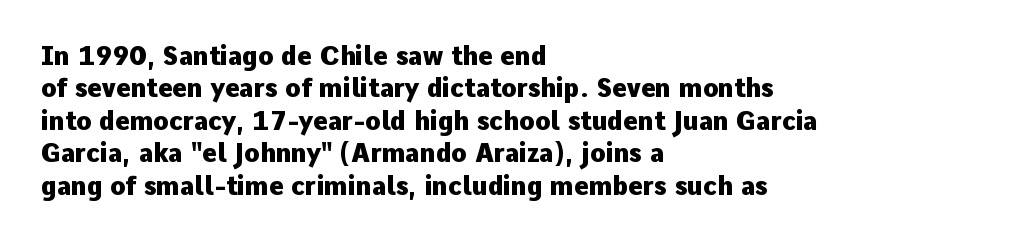
{"italic": "no", "bold": "yes", "underline": "no", "align": "left", "line_spacing": "normal", "line_spacing_ratio": 1.3, "letter_spacing": "normal", "letter_spacing_em": 0.0, "glyph_px": 25}
